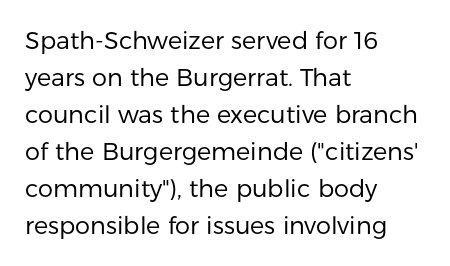
The image shows 24 px text type, upright; set left-aligned, normal line spacing (1.54x), normal letter spacing, not underlined.
